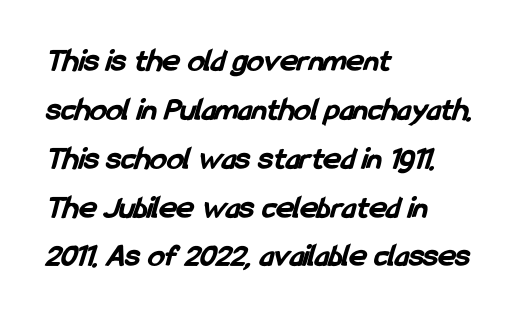
The image shows 33 px bold, condensed sans-serif type; set left-aligned, normal line spacing (1.48x), normal letter spacing, not underlined; low stroke contrast and a medium x-height.
